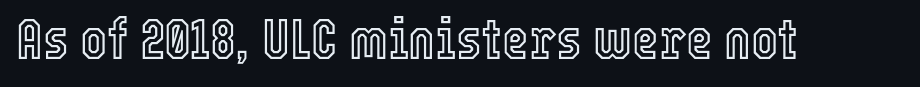
Posture: straight, roman, zero tilt. This sample has the flowing, uneven cadence of proportional lettering. The space beneath each line is pristine and unruled. This rendering leaves character spacing at its baseline value.
